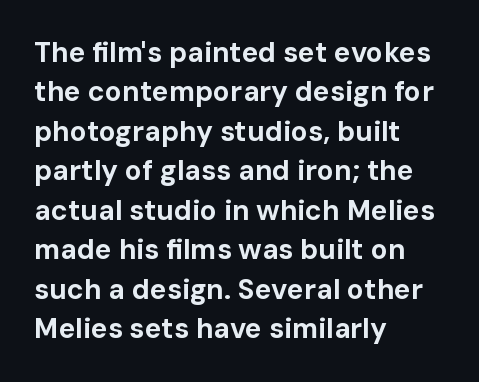
{"serif": "no", "italic": "no", "bold": "yes", "weight": "bold", "width": "normal", "stroke_contrast": "low", "x_height": "medium", "monospaced": "no", "underline": "no", "align": "left", "line_spacing": "normal", "line_spacing_ratio": 1.41, "letter_spacing": "normal", "letter_spacing_em": 0.0, "glyph_px": 28}
